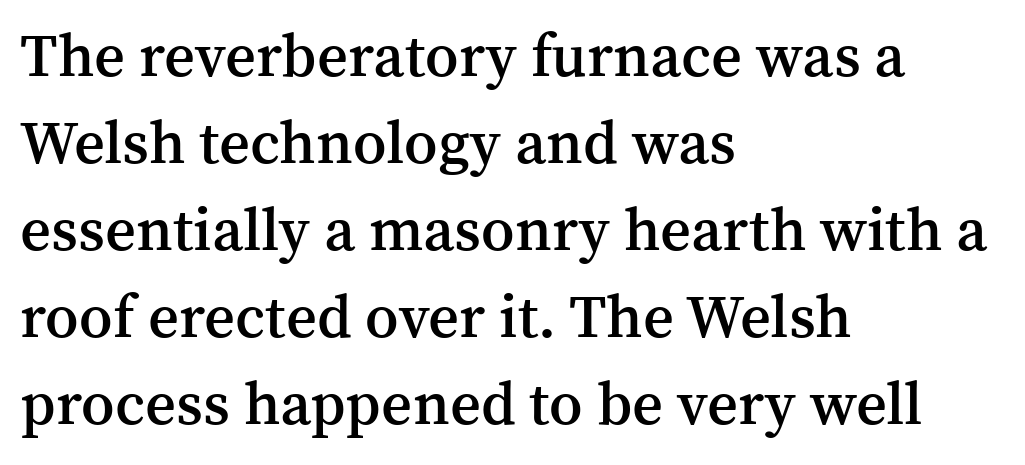
What's the leading like? Ordinary, nothing unusual. Descenders hang freely into open space. Notice how the passage keeps a crisp vertical edge on the left only. Stroke thickness is moderately raised; the sample reads as semibold. How are the letters spaced? Ordinarily, with no added tracking.
